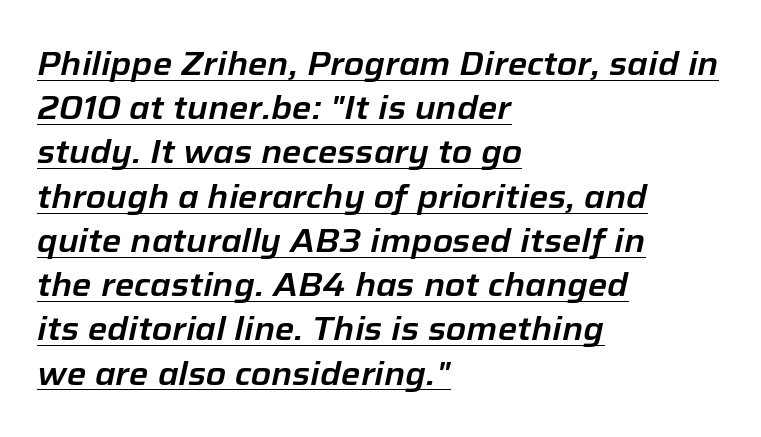
The image shows 33 px text type, italic (leaning right); set left-aligned, normal line spacing (1.34x), normal letter spacing, underlined; low stroke contrast and a medium x-height.
